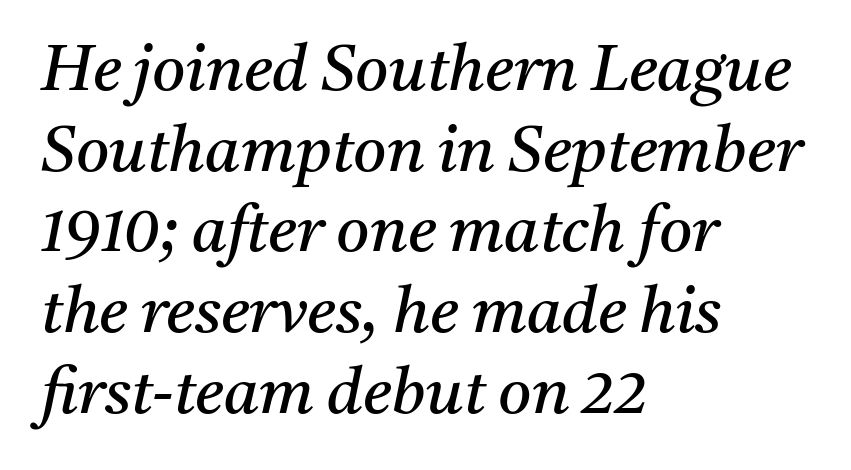
{"serif": "yes", "italic": "yes", "lean": "right", "slant_degrees": 11, "bold": "no", "weight": "regular", "width": "normal", "stroke_contrast": "medium", "x_height": "medium", "monospaced": "no", "underline": "no", "align": "left", "line_spacing": "normal", "line_spacing_ratio": 1.26, "letter_spacing": "normal", "letter_spacing_em": 0.0, "glyph_px": 64}
